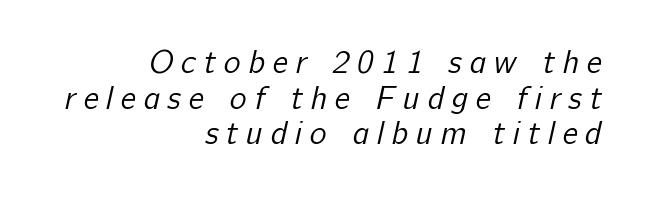
The rendering uses natural spacing where letterforms have individual widths. The letterforms sit at book weight or below. If you measured baseline to baseline, you'd find a short distance. Students, note that the glyphs here are deliberately spaced far apart. Check the space under the baseline: it is left empty. Grotesque or geometric, the face here clearly has no serifs.
